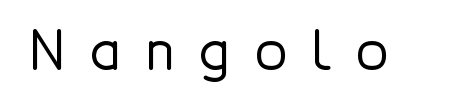
{"serif": "no", "italic": "no", "width": "normal", "x_height": "medium", "monospaced": "no", "underline": "no", "letter_spacing": "wide", "letter_spacing_em": 0.46, "glyph_px": 53}
